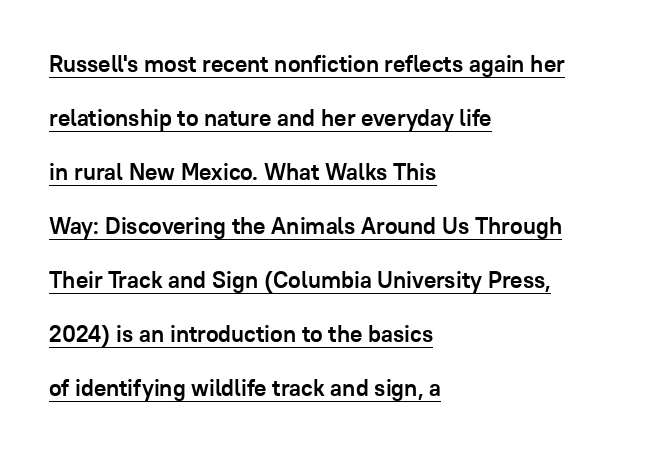
Q: Is the text bold? A: Yes.
Q: Is the text italic (slanted)? A: No, it is upright.
Q: Is the text underlined? A: Yes.
Q: How is the paragraph aligned? A: Left-aligned.
Q: Is the spacing between letters normal or unusually wide? A: Normal.
Q: Is the spacing between lines tight, normal or loose? A: Loose.
